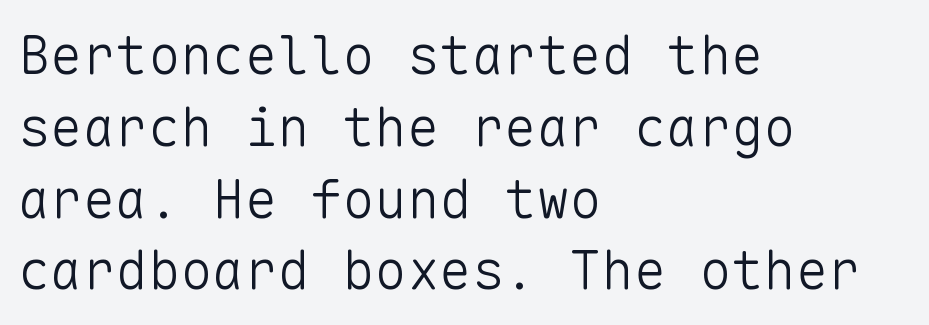
When letters stand straight like this, we call the style roman or upright. No heavy texture on the line: the type isn't bold. The rendering anchors every line to the left-hand side. A bare baseline throughout the passage.
